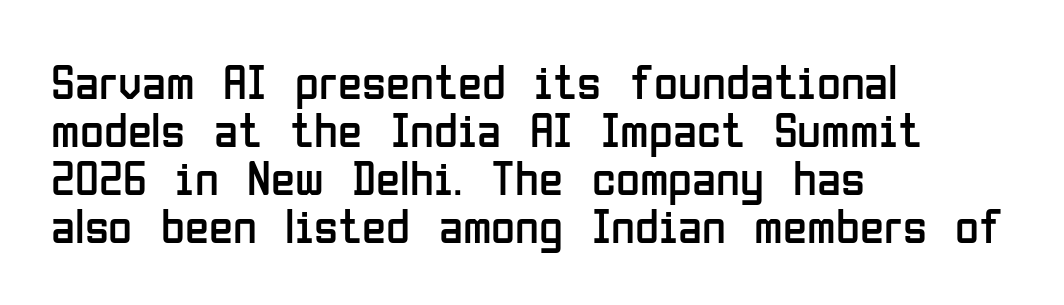
Every stem runs plumb, perpendicular to the baseline. Serif or sans? Sans — the stroke terminals are bare. The passage shown has conventional tracking throughout. The passage shown stacks its lines with hardly any gap. Quick note: underline off.
